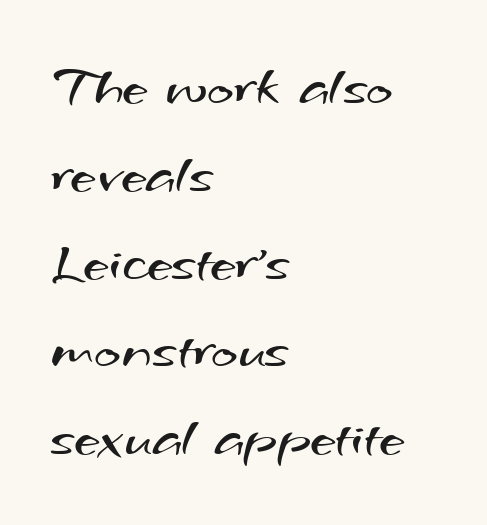
A light-to-regular cut is what we see here. Type style note: lacks serifs. The lines are quadded left. Here the glyphs are tracked normally, forming tight word shapes. Plain, unruled lines of type.
